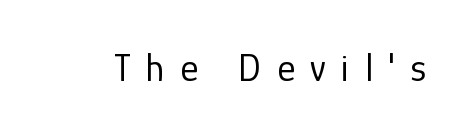
The image shows 39 px regular-weight sans-serif type, upright; set unusually wide letter spacing (+0.4 em), not underlined; low stroke contrast and a medium x-height.
